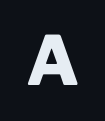
Q: Is the text bold? A: Yes.
Q: Is the text italic (slanted)? A: No, it is upright.
Q: Is the typeface a serif or a sans-serif typeface? A: Sans-serif.
Q: Is the text underlined? A: No.
Q: Is the spacing between letters normal or unusually wide? A: Unusually wide.
Q: Width (condensed, normal, or wide)? A: Normal.
Q: Stroke contrast? A: Low.
Q: x-height? A: Medium.
Q: Monospaced? A: No.
